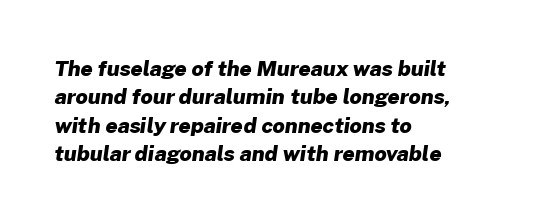
Q: Is the text bold? A: Yes.
Q: Is the text underlined? A: No.
Q: How is the paragraph aligned? A: Left-aligned.
Q: Is the spacing between letters normal or unusually wide? A: Normal.
Q: Is the spacing between lines tight, normal or loose? A: Normal.
